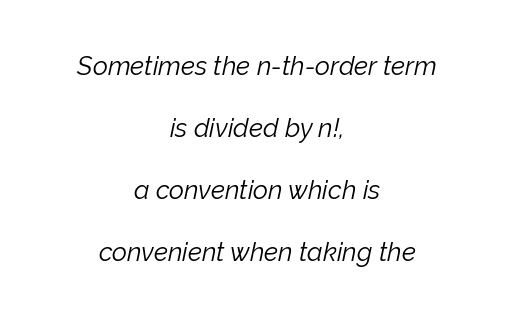
Regarding leading, the lines here are spaced well apart. Anything drawn beneath the words? Only blank space. Both edges are ragged and mirror each other, which tells us the setting is centered. If you drew a line through each stem, it would be angled. Weight: not bold — regular or lighter. Tracking here is standard; glyphs follow each other at the usual distance.
